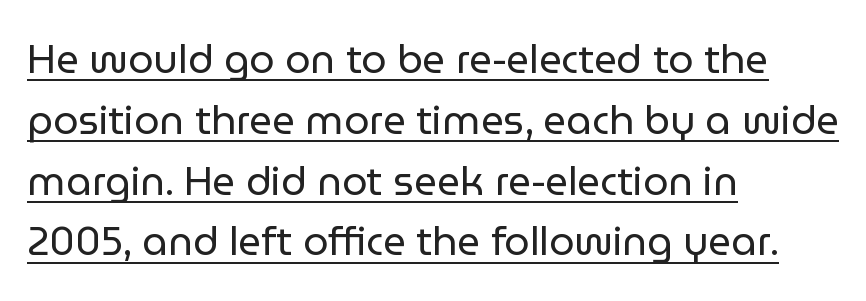
The image shows 40 px regular-weight sans-serif type, upright; set left-aligned, normal line spacing (1.52x), normal letter spacing, underlined; low stroke contrast and a medium x-height.
